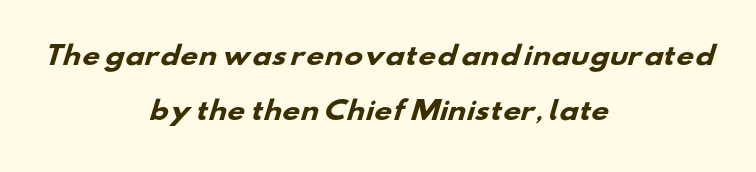
The image shows 25 px bold type; set centered, loose line spacing (2.22x), normal letter spacing, not underlined.
